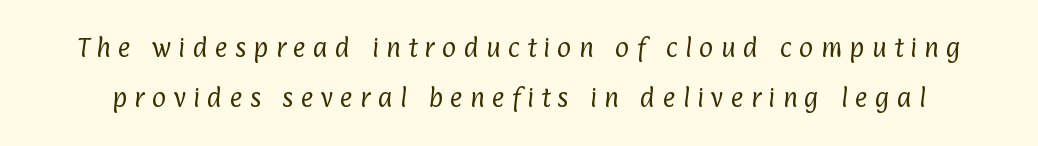
The image shows 22 px text type; set loose line spacing (2.29x), unusually wide letter spacing (+0.32 em), not underlined.
